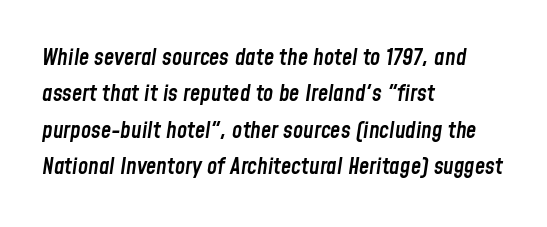
Q: Is the text bold? A: Semi-bold.
Q: Is the text italic (slanted)? A: Yes, it leans right by about 8 degrees.
Q: Is the text underlined? A: No.
Q: How is the paragraph aligned? A: Left-aligned.
Q: Is the spacing between letters normal or unusually wide? A: Normal.
Q: Is the spacing between lines tight, normal or loose? A: Normal.
